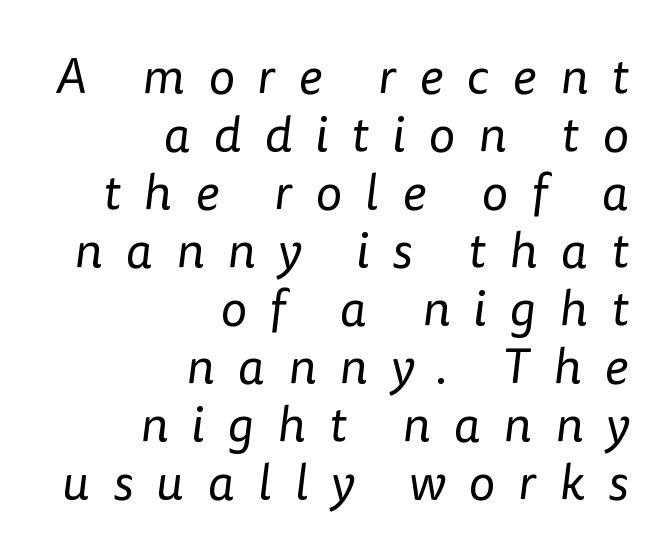
Q: Is the text bold? A: No.
Q: Is the typeface a serif or a sans-serif typeface? A: Sans-serif.
Q: Is the text underlined? A: No.
Q: How is the paragraph aligned? A: Right-aligned.
Q: Is the spacing between letters normal or unusually wide? A: Unusually wide.
Q: Width (condensed, normal, or wide)? A: Normal.
Q: Stroke contrast? A: Low.
Q: x-height? A: Medium.
Q: Monospaced? A: No.
